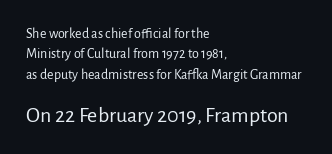
Q: Is the text bold? A: No.
Q: Is the text italic (slanted)? A: No, it is upright.
Q: Is the text underlined? A: No.
Q: How is the paragraph aligned? A: Left-aligned.
Q: Is the spacing between letters normal or unusually wide? A: Normal.
Q: Is the spacing between lines tight, normal or loose? A: Normal.
Q: Which block of text is set in a larger size, the first (top) or the second (bottom)? A: The second (bottom) one.
